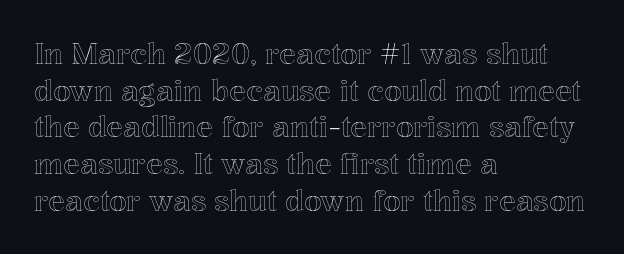
Nope, not italic — everything's standing straight. Interline gaps are of average width in this sample. No word sits above an underline. Casual observation: everything's shoved over to the left. The passage shown is typed in a proportional face where columns would drift.
